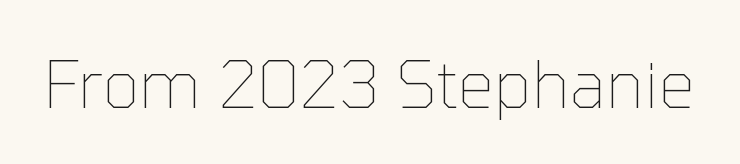
The image shows 65 px thin type, upright; set normal letter spacing, not underlined; low stroke contrast and a medium x-height.
